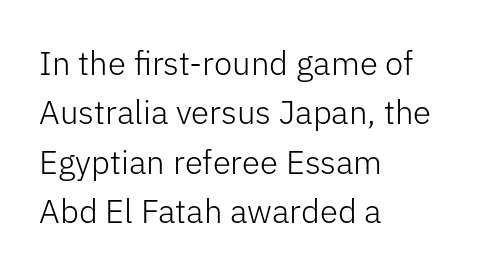
{"serif": "no", "italic": "no", "bold": "no", "weight": "light", "width": "normal", "stroke_contrast": "low", "x_height": "medium", "monospaced": "no", "underline": "no", "align": "left", "line_spacing": "normal", "line_spacing_ratio": 1.5, "letter_spacing": "normal", "letter_spacing_em": 0.0, "glyph_px": 33}
